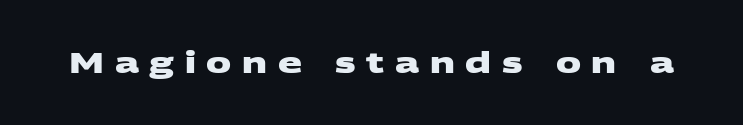
Q: Is the text bold? A: Yes.
Q: Is the typeface a serif or a sans-serif typeface? A: Sans-serif.
Q: Is the text underlined? A: No.
Q: Is the spacing between letters normal or unusually wide? A: Unusually wide.
Q: Width (condensed, normal, or wide)? A: Wide.
Q: Stroke contrast? A: Medium.
Q: x-height? A: Large.
Q: Monospaced? A: No.
